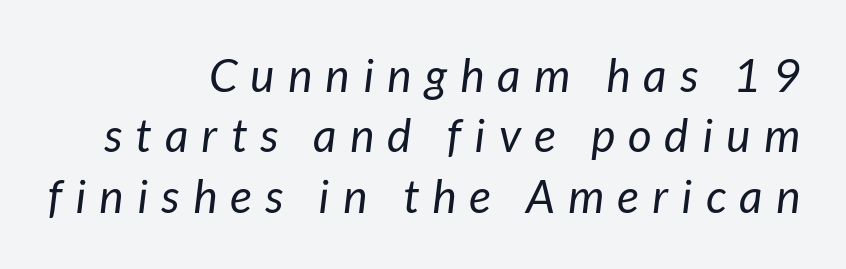
The image shows 46 px regular-weight type, italic (leaning right); set right-aligned, normal line spacing (1.31x), unusually wide letter spacing (+0.29 em), not underlined; low stroke contrast and a medium x-height.
